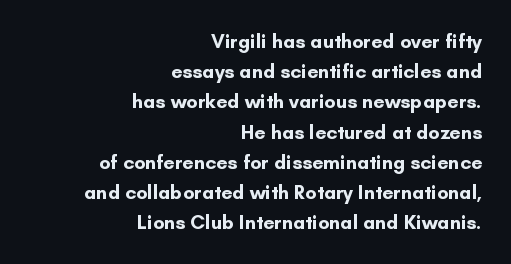
Q: Is the text bold? A: Yes.
Q: Is the text italic (slanted)? A: No, it is upright.
Q: Is the text underlined? A: No.
Q: How is the paragraph aligned? A: Right-aligned.
Q: Is the spacing between letters normal or unusually wide? A: Normal.
Q: Is the spacing between lines tight, normal or loose? A: Normal.
